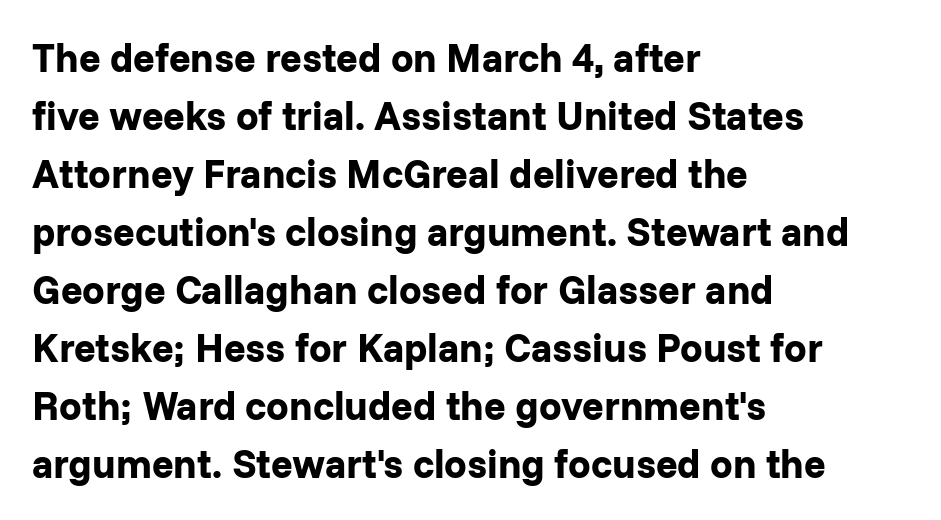
{"serif": "no", "italic": "no", "bold": "yes", "weight": "bold", "width": "normal", "stroke_contrast": "low", "x_height": "medium", "monospaced": "no", "underline": "no", "align": "left", "line_spacing": "normal", "line_spacing_ratio": 1.45, "letter_spacing": "normal", "letter_spacing_em": 0.0, "glyph_px": 40}
